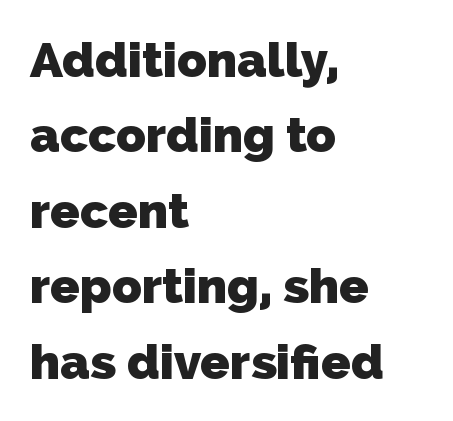
The image shows 49 px heavy sans-serif type; set left-aligned, normal line spacing (1.54x), normal letter spacing, not underlined; low stroke contrast and a medium x-height.
